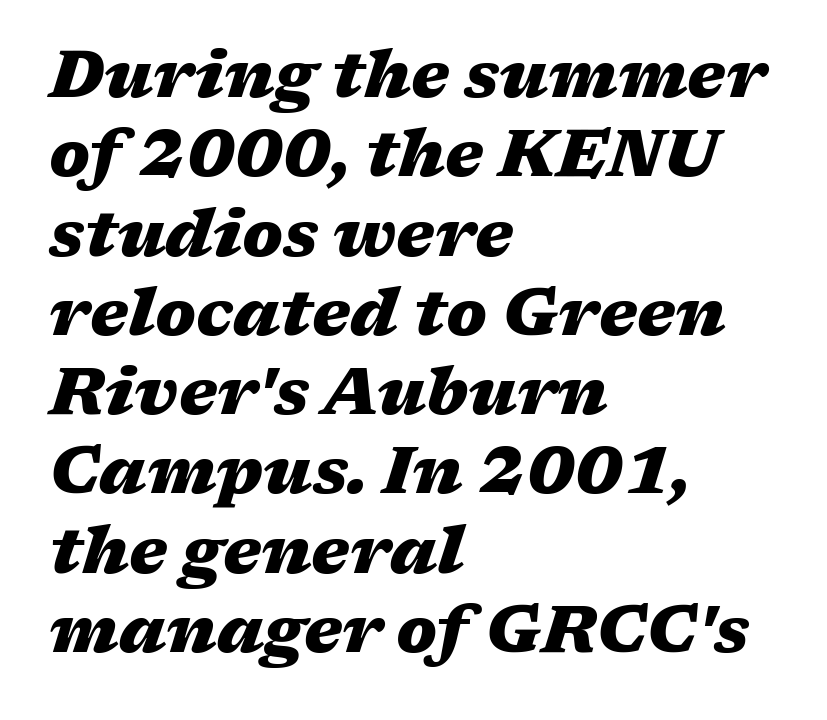
The image shows 65 px heavy, wide type, italic (leaning right); set left-aligned, line spacing 1.22x, normal letter spacing, not underlined; medium stroke contrast and a medium x-height.
